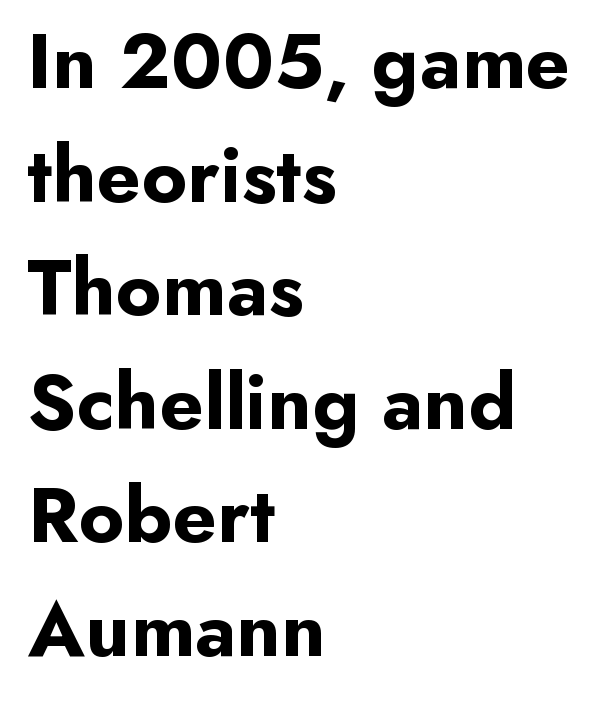
The letters advance in unequal steps, a hallmark of proportional type. Rows of type keep a routine distance in the vertical direction. Alignment: flush left. Summary of weight: heavy, a full bold.
